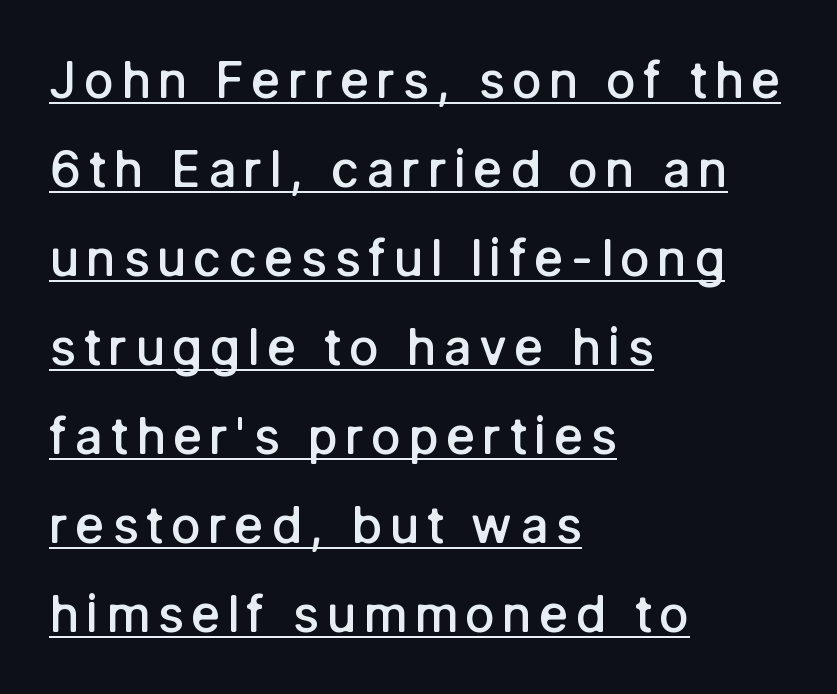
Q: Is the text bold? A: Semi-bold.
Q: Is the text italic (slanted)? A: No, it is upright.
Q: Is the typeface a serif or a sans-serif typeface? A: Sans-serif.
Q: Is the text underlined? A: Yes.
Q: How is the paragraph aligned? A: Left-aligned.
Q: Width (condensed, normal, or wide)? A: Normal.
Q: Stroke contrast? A: Low.
Q: x-height? A: Medium.
Q: Monospaced? A: No.
